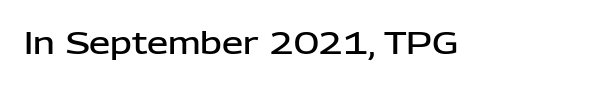
Strokes here are thickened, but only to semibold level. The words here are not underlined. The letters sit at their default tracking, neither squeezed nor spread. Note the varied advance widths — an 'i' is clearly narrower than an 'm'.
